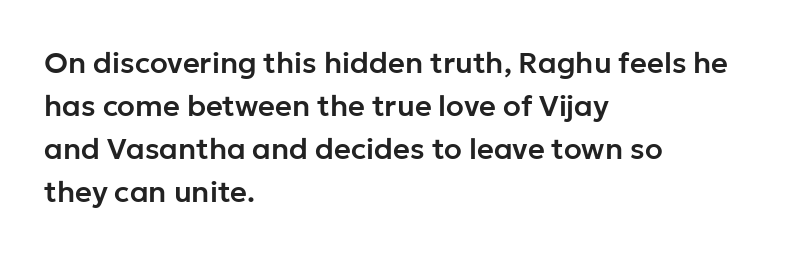
The image shows 29 px sans-serif type, upright; set left-aligned, normal line spacing (1.48x), normal letter spacing, not underlined; low stroke contrast and a medium x-height.
